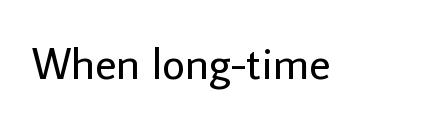
Q: Is the text bold? A: No.
Q: Is the text italic (slanted)? A: No, it is upright.
Q: Is the typeface a serif or a sans-serif typeface? A: Sans-serif.
Q: Is the text underlined? A: No.
Q: Is the spacing between letters normal or unusually wide? A: Normal.
Q: Width (condensed, normal, or wide)? A: Normal.
Q: Stroke contrast? A: Low.
Q: x-height? A: Medium.
Q: Monospaced? A: No.
